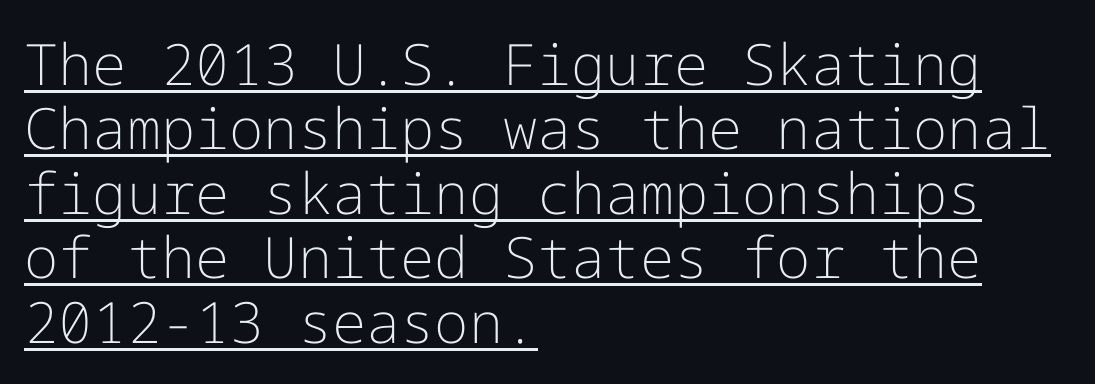
Like a heading marked for emphasis, these lines bear an underscore. Caption: face not bold, strokes unweighted. The passage shown is typeset with a sans-serif family. The passage is arranged the way most books set body copy — flush left.
